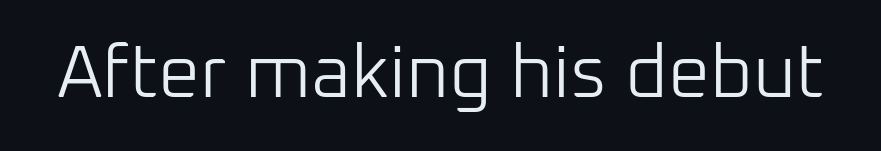
Q: Is the text bold? A: No.
Q: Is the text italic (slanted)? A: No, it is upright.
Q: Is the typeface a serif or a sans-serif typeface? A: Sans-serif.
Q: Is the text underlined? A: No.
Q: Is the spacing between letters normal or unusually wide? A: Normal.
Q: Width (condensed, normal, or wide)? A: Normal.
Q: Stroke contrast? A: Low.
Q: x-height? A: Medium.
Q: Monospaced? A: No.
